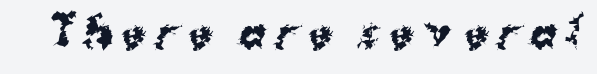
{"serif": "no", "bold": "yes", "weight": "bold", "width": "normal", "stroke_contrast": "medium", "x_height": "medium", "monospaced": "no", "underline": "no", "letter_spacing": "wide", "letter_spacing_em": 0.23, "glyph_px": 40}
